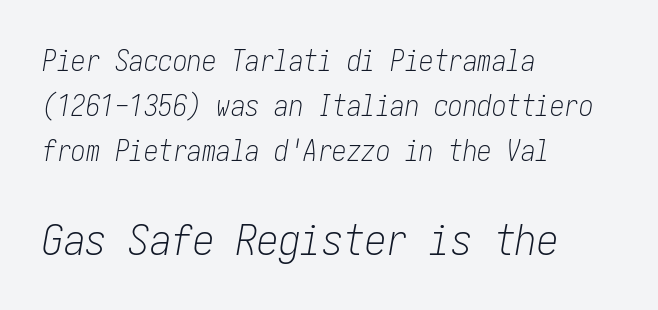
The image shows 43 px light, condensed type, italic (leaning right); set left-aligned, normal line spacing (1.56x), normal letter spacing, not underlined; the second (bottom) block is 1.48x larger; low stroke contrast and a medium x-height.
